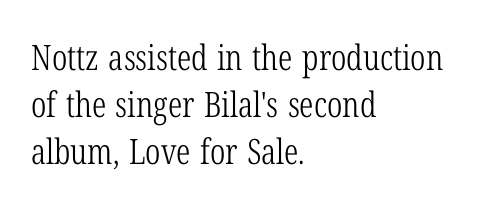
{"serif": "yes", "italic": "no", "bold": "no", "weight": "light", "width": "condensed", "stroke_contrast": "low", "x_height": "medium", "monospaced": "no", "underline": "no", "align": "left", "line_spacing": "normal", "line_spacing_ratio": 1.35, "letter_spacing": "normal", "letter_spacing_em": 0.0, "glyph_px": 35}
